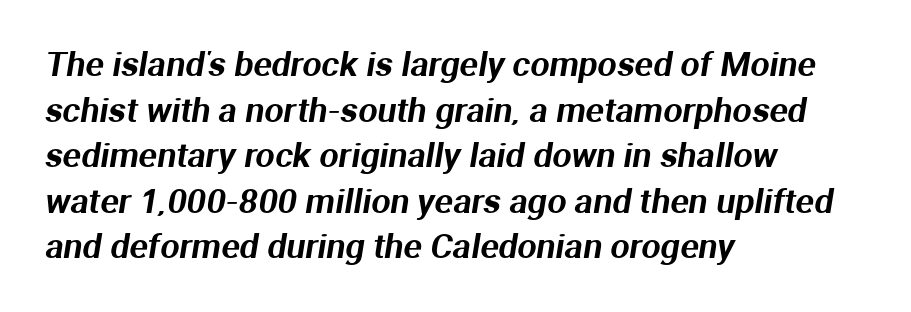
The image shows 34 px sans-serif type; set left-aligned, normal line spacing (1.34x), normal letter spacing, not underlined; medium stroke contrast and a medium x-height.
